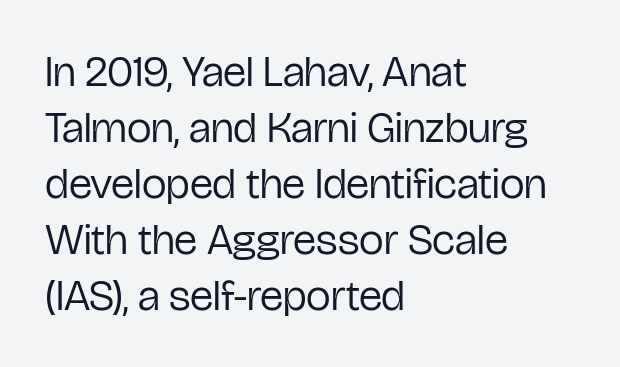
Q: Is the text bold? A: No.
Q: Is the text italic (slanted)? A: No, it is upright.
Q: Is the typeface a serif or a sans-serif typeface? A: Sans-serif.
Q: Is the text underlined? A: No.
Q: How is the paragraph aligned? A: Left-aligned.
Q: Is the spacing between letters normal or unusually wide? A: Normal.
Q: Is the spacing between lines tight, normal or loose? A: Normal.
Q: Width (condensed, normal, or wide)? A: Condensed.
Q: Stroke contrast? A: Low.
Q: x-height? A: Medium.
Q: Monospaced? A: No.
